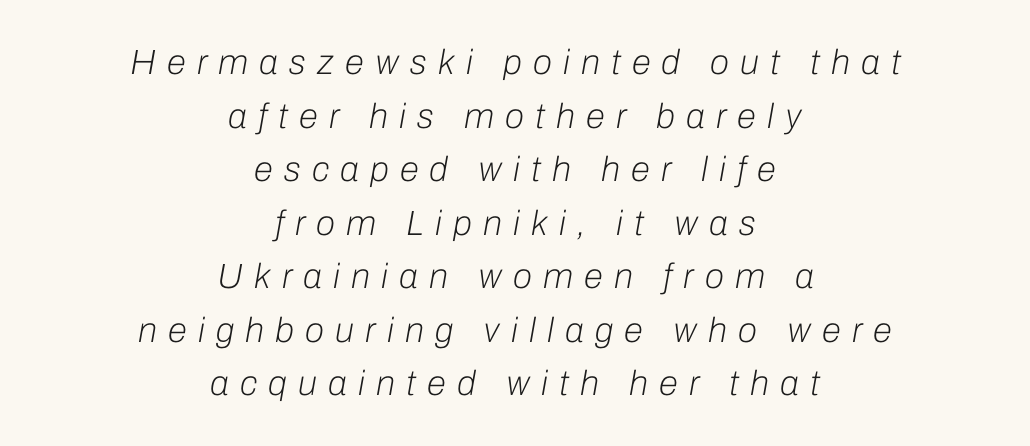
Underlining? Definitely not there. Counters stay open thanks to moderate or lighter strokes. Glyph-to-glyph distance is far greater than everyday printed text. The rendering uses natural spacing where letterforms have individual widths. In terms of leading, this rendering sits right in the middle.
